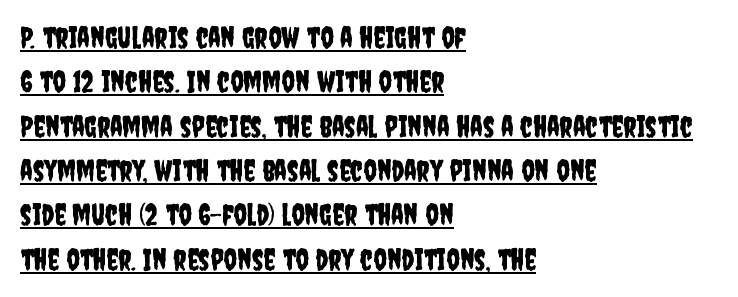
Whoever set this chose a conventional vertical rhythm. You can tell it's not italic because the verticals are truly vertical. The letters sit at their default tracking, neither squeezed nor spread. The setting favours the left margin, as ordinary paragraphs usually do. The face used here appears with an underline applied.
